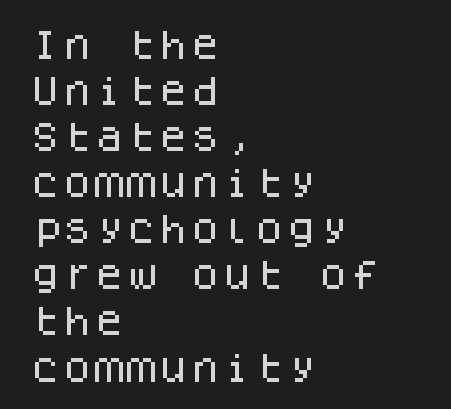
Q: Is the text italic (slanted)? A: No, it is upright.
Q: Is the typeface a serif or a sans-serif typeface? A: Sans-serif.
Q: Is the text underlined? A: No.
Q: How is the paragraph aligned? A: Left-aligned.
Q: Is the spacing between letters normal or unusually wide? A: Normal.
Q: Is the spacing between lines tight, normal or loose? A: Normal.
Q: Width (condensed, normal, or wide)? A: Normal.
Q: Stroke contrast? A: Low.
Q: x-height? A: Large.
Q: Monospaced? A: Yes.
